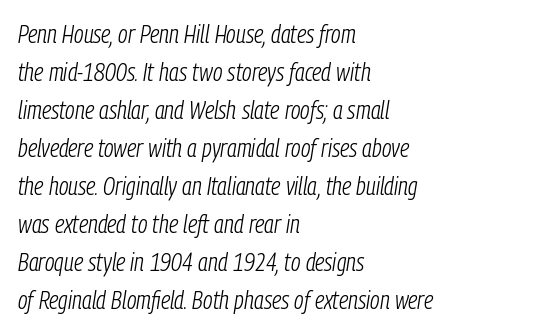
Plain, unruled lines of type. Regarding leading, the lines here are spaced in the standard way. Alignment: flush left. The face used here is rendered with its standard letterfit. Letters have the restrained weight of plain body copy at most. An italicized treatment has been applied to the whole sample.
